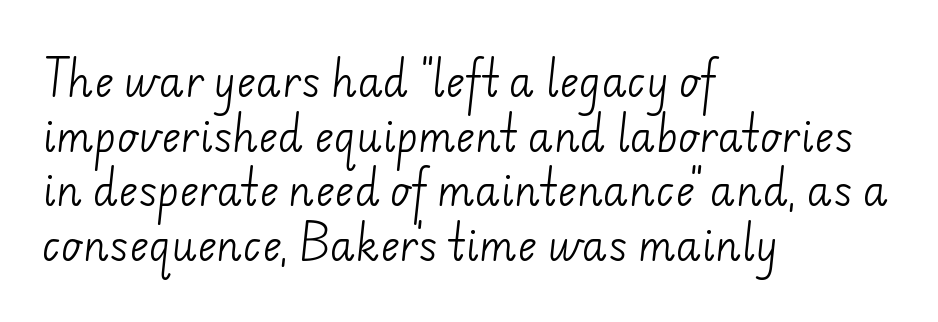
{"serif": "no", "bold": "no", "weight": "light", "width": "normal", "stroke_contrast": "low", "x_height": "small", "monospaced": "no", "underline": "no", "align": "left", "line_spacing": "normal", "line_spacing_ratio": 1.33, "letter_spacing": "normal", "letter_spacing_em": 0.0, "glyph_px": 41}
